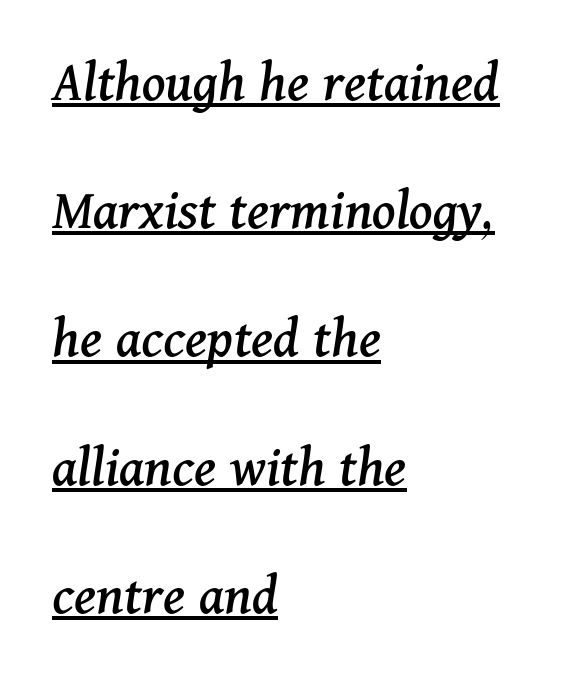
Q: Is the text italic (slanted)? A: Yes, it leans right by about 11 degrees.
Q: Is the typeface a serif or a sans-serif typeface? A: Serif.
Q: Is the text underlined? A: Yes.
Q: How is the paragraph aligned? A: Left-aligned.
Q: Is the spacing between letters normal or unusually wide? A: Normal.
Q: Is the spacing between lines tight, normal or loose? A: Loose.
Q: Width (condensed, normal, or wide)? A: Normal.
Q: Stroke contrast? A: Medium.
Q: x-height? A: Medium.
Q: Monospaced? A: No.
